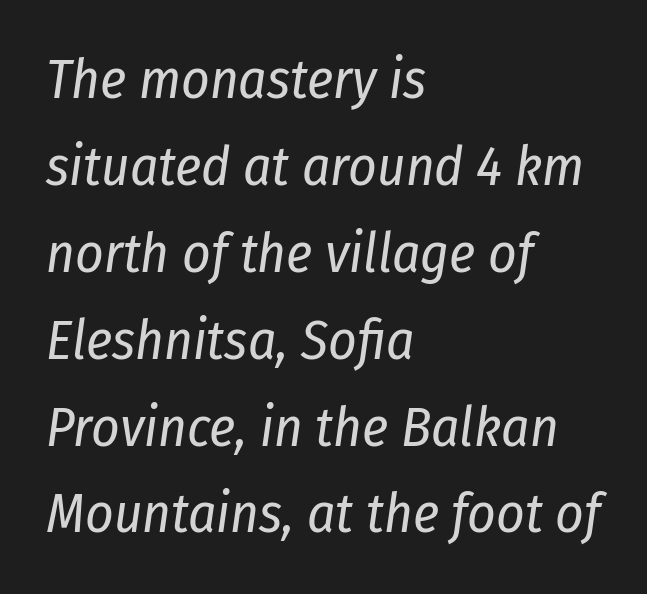
The rendering uses a moderate line-height, typical for paragraphs. Would a proofreader flag this as italicized? Yes. Here the glyphs are tracked normally, forming tight word shapes. Think of a printed novel: that variable character pitch is what you see here. A student would call this left alignment; a typographer would say flush left, rag right. Letters rest on an invisible, unmarked baseline.
